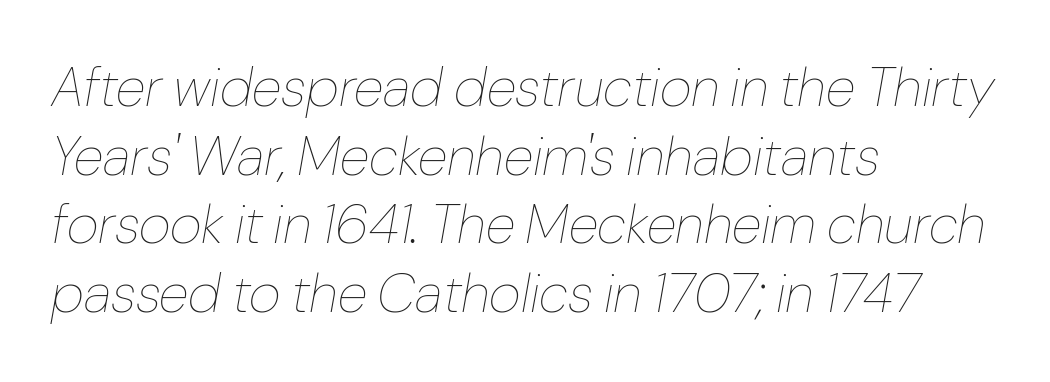
Q: Is the text bold? A: No.
Q: Is the text italic (slanted)? A: Yes, it leans right by about 10 degrees.
Q: Is the text underlined? A: No.
Q: How is the paragraph aligned? A: Left-aligned.
Q: Is the spacing between letters normal or unusually wide? A: Normal.
Q: Is the spacing between lines tight, normal or loose? A: Normal.
Q: Width (condensed, normal, or wide)? A: Normal.
Q: Stroke contrast? A: Low.
Q: x-height? A: Medium.
Q: Monospaced? A: No.
